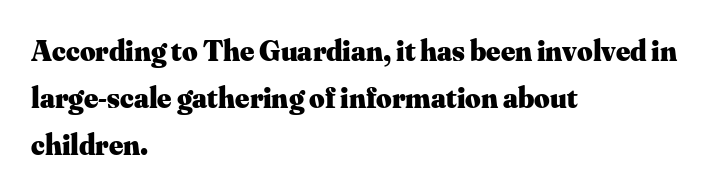
Q: Is the text bold? A: Yes.
Q: Is the text italic (slanted)? A: No, it is upright.
Q: Is the typeface a serif or a sans-serif typeface? A: Serif.
Q: Is the text underlined? A: No.
Q: How is the paragraph aligned? A: Left-aligned.
Q: Is the spacing between letters normal or unusually wide? A: Normal.
Q: Is the spacing between lines tight, normal or loose? A: Normal.
Q: Width (condensed, normal, or wide)? A: Normal.
Q: Stroke contrast? A: Medium.
Q: x-height? A: Small.
Q: Monospaced? A: No.
